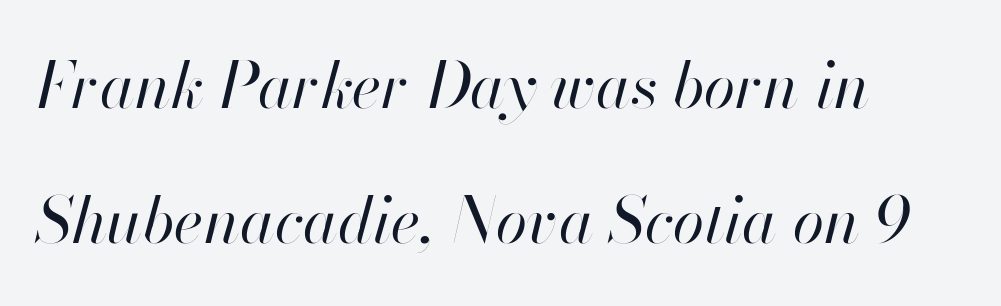
Descenders hang freely into open space. Spacing between characters is what you'd get straight out of the box. Line spacing here is loose. Stroke mass is kept to a normal reading level or below.
